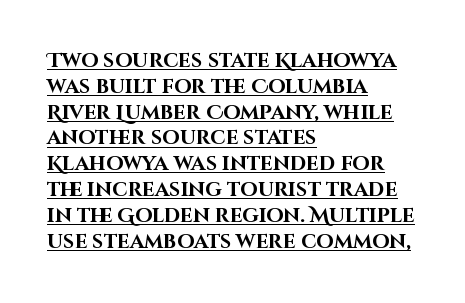
The image shows 20 px bold type, upright; set left-aligned, normal line spacing (1.29x), normal letter spacing, underlined.
